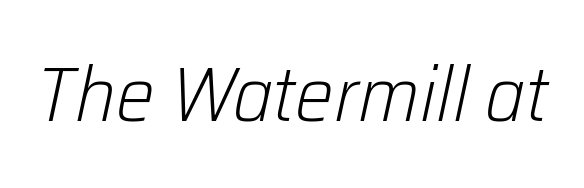
The image shows 77 px light type, italic (leaning right); set normal letter spacing, not underlined; low stroke contrast and a medium x-height.
